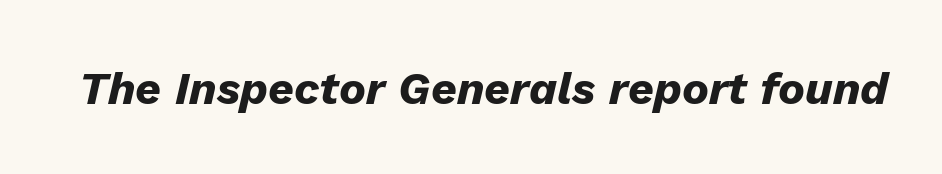
Q: Is the text bold? A: Yes.
Q: Is the text italic (slanted)? A: Yes, it leans right by about 13 degrees.
Q: Is the text underlined? A: No.
Q: Is the spacing between letters normal or unusually wide? A: Normal.
Q: Width (condensed, normal, or wide)? A: Normal.
Q: Stroke contrast? A: Low.
Q: x-height? A: Medium.
Q: Monospaced? A: No.
